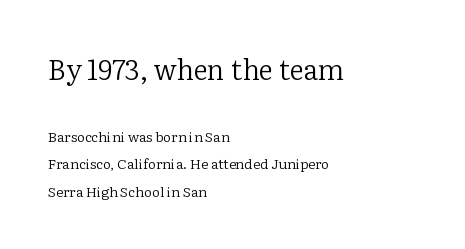
The image shows 28 px regular-weight serif type, upright; set left-aligned, loose line spacing (1.97x), normal letter spacing, not underlined; the first (top) block is 2.0x larger; low stroke contrast and a medium x-height.
